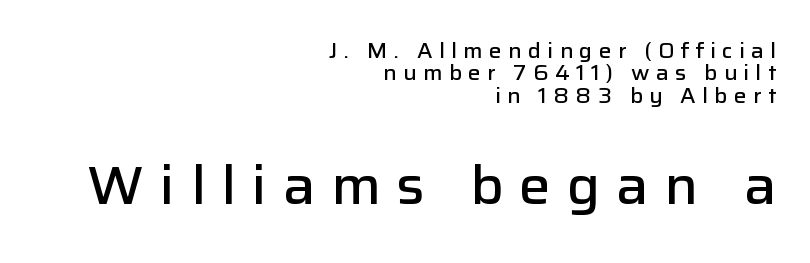
Loose tracking; the words dissolve into strings of separated letters. Right-aligned paragraph, ragged on the left. Is there any slant? The stems are plumb. Size hierarchy here favors the trailing block over the leading one. Varying glyph widths throughout — classic text-font behaviour.
